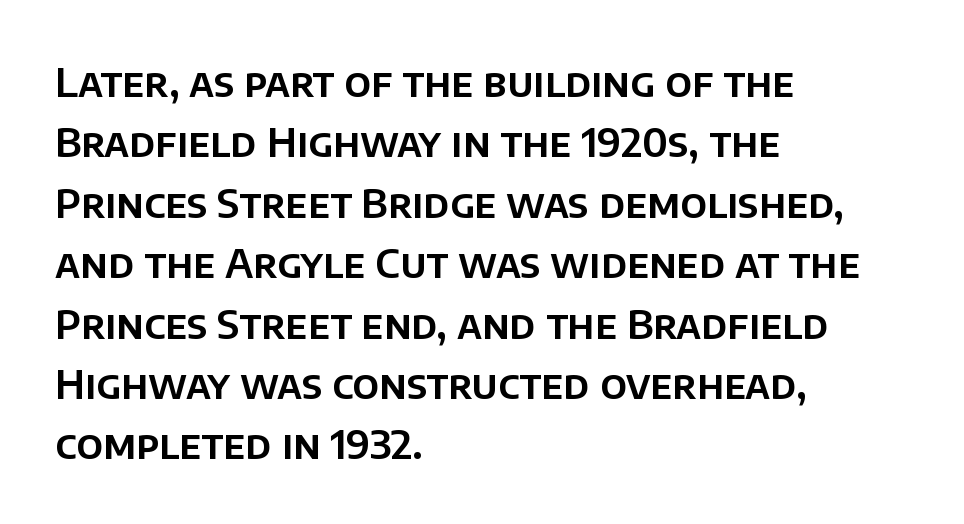
Note the varied advance widths — an 'i' is clearly narrower than an 'm'. Letter spacing: default. Line spacing here is normal. You can tell from the bare stems that sans-serif type was used. Notice how the passage keeps a crisp vertical edge on the left only.
